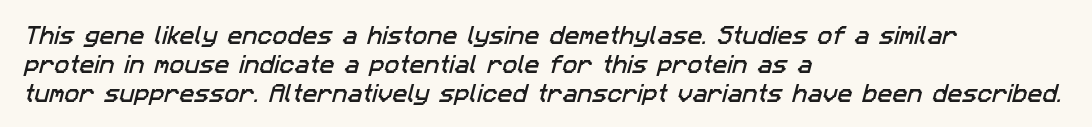
The image shows 20 px text type; set left-aligned, normal line spacing (1.46x), normal letter spacing, not underlined.
